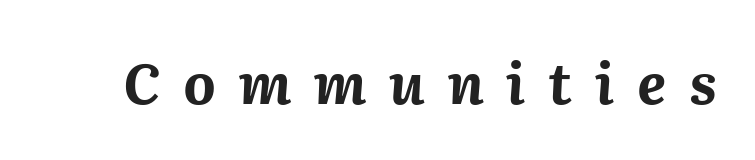
The letters are slanted; this is an italic face. Do the characters align in a grid? No, the font is proportional. The horizontal fit of the characters is loose and conspicuously gappy. Stroke thickness is high; the sample reads as a true bold. The passage shown is not underscored anywhere.
